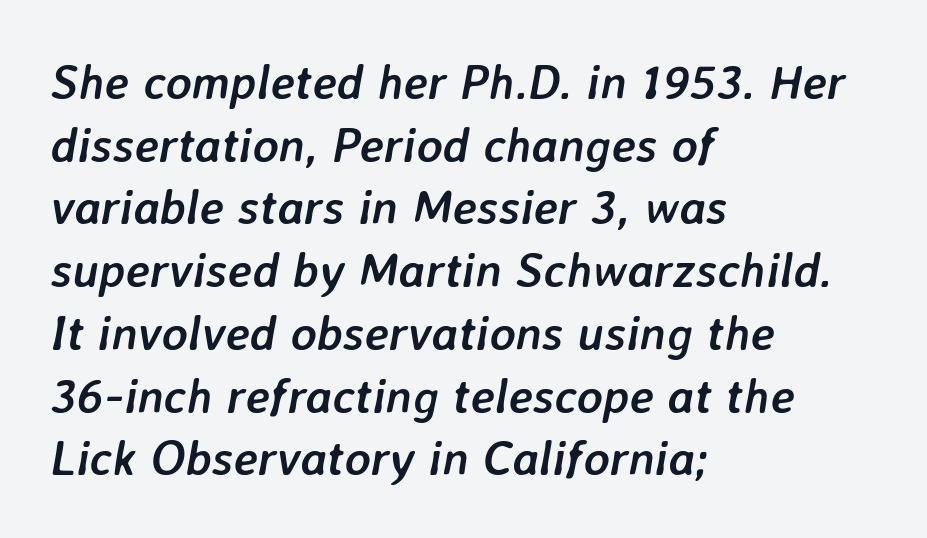
The image shows 49 px semibold type, italic (leaning right); set left-aligned, normal line spacing (1.28x), normal letter spacing, not underlined; low stroke contrast and a medium x-height.
